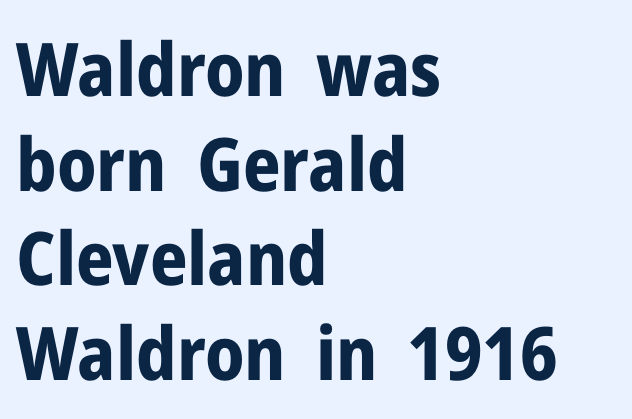
Strokes here are thick enough to call this a true bold. Successive baselines arrive at the customary interval. The specimen omits any rule beneath the text block's lines. No feet cap the strokes, marking this as sans-serif type. The letters stand upright; this is a roman face. All the whitespace from short lines collects on the right.
